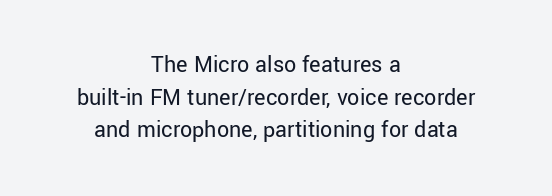
Q: Is the text bold? A: No.
Q: Is the text italic (slanted)? A: No, it is upright.
Q: Is the text underlined? A: No.
Q: How is the paragraph aligned? A: Centered.
Q: Is the spacing between letters normal or unusually wide? A: Normal.
Q: Is the spacing between lines tight, normal or loose? A: Normal.
